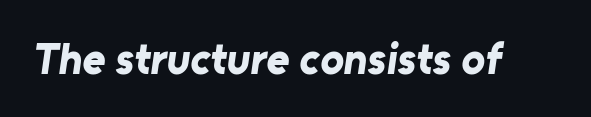
Q: Is the text bold? A: Yes.
Q: Is the typeface a serif or a sans-serif typeface? A: Sans-serif.
Q: Is the text underlined? A: No.
Q: Is the spacing between letters normal or unusually wide? A: Normal.
Q: Width (condensed, normal, or wide)? A: Normal.
Q: Stroke contrast? A: Low.
Q: x-height? A: Medium.
Q: Monospaced? A: No.
